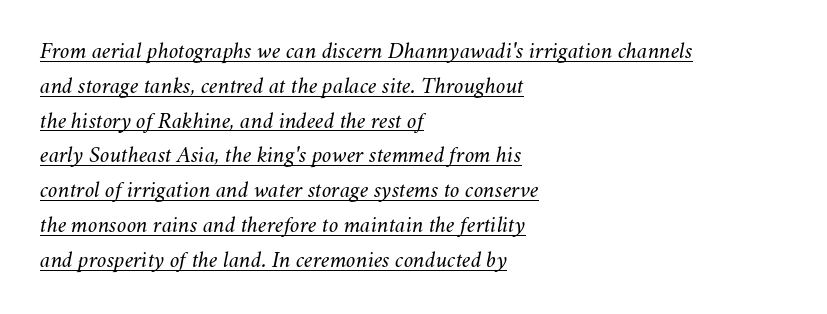
Q: Is the text bold? A: No.
Q: Is the text italic (slanted)? A: Yes, it leans right by about 11 degrees.
Q: Is the text underlined? A: Yes.
Q: How is the paragraph aligned? A: Left-aligned.
Q: Is the spacing between letters normal or unusually wide? A: Normal.
Q: Is the spacing between lines tight, normal or loose? A: Normal.
